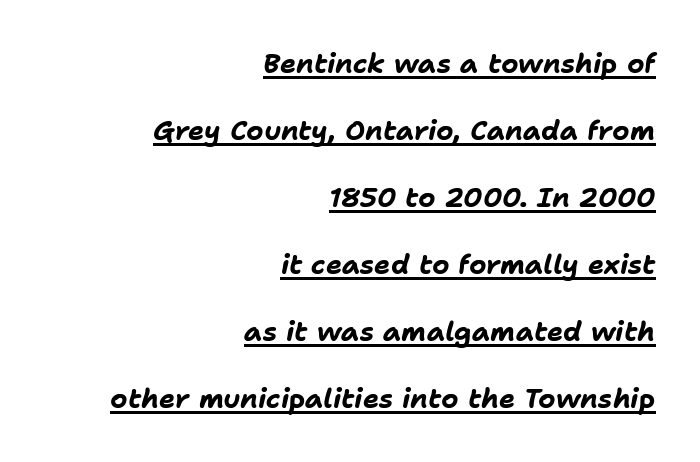
{"italic": "yes", "lean": "right", "slant_degrees": 11, "bold": "yes", "underline": "yes", "align": "right", "line_spacing": "loose", "line_spacing_ratio": 2.48, "letter_spacing": "normal", "letter_spacing_em": 0.0, "glyph_px": 27}
